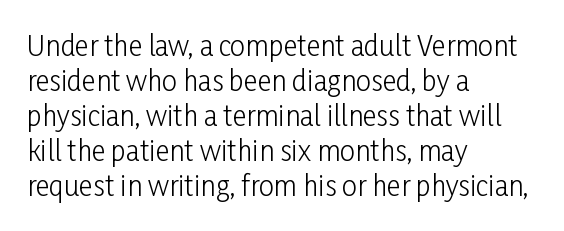
Q: Is the text bold? A: No.
Q: Is the text italic (slanted)? A: No, it is upright.
Q: Is the text underlined? A: No.
Q: How is the paragraph aligned? A: Left-aligned.
Q: Is the spacing between letters normal or unusually wide? A: Normal.
Q: Is the spacing between lines tight, normal or loose? A: Normal.
